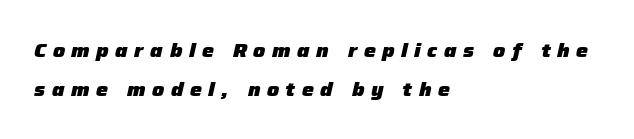
Q: Is the text bold? A: Yes.
Q: Is the text italic (slanted)? A: Yes, it leans right by about 12 degrees.
Q: Is the text underlined? A: No.
Q: How is the paragraph aligned? A: Left-aligned.
Q: Is the spacing between letters normal or unusually wide? A: Unusually wide.
Q: Is the spacing between lines tight, normal or loose? A: Loose.
